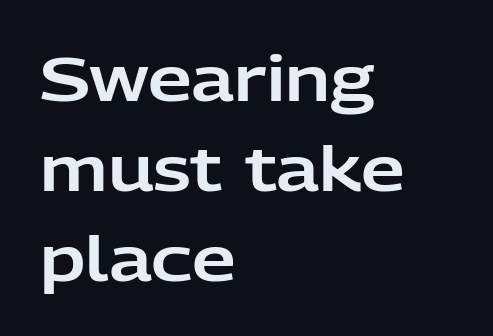
The image shows 62 px sans-serif type, upright; set left-aligned, normal line spacing (1.45x), normal letter spacing, not underlined; low stroke contrast and a medium x-height.
